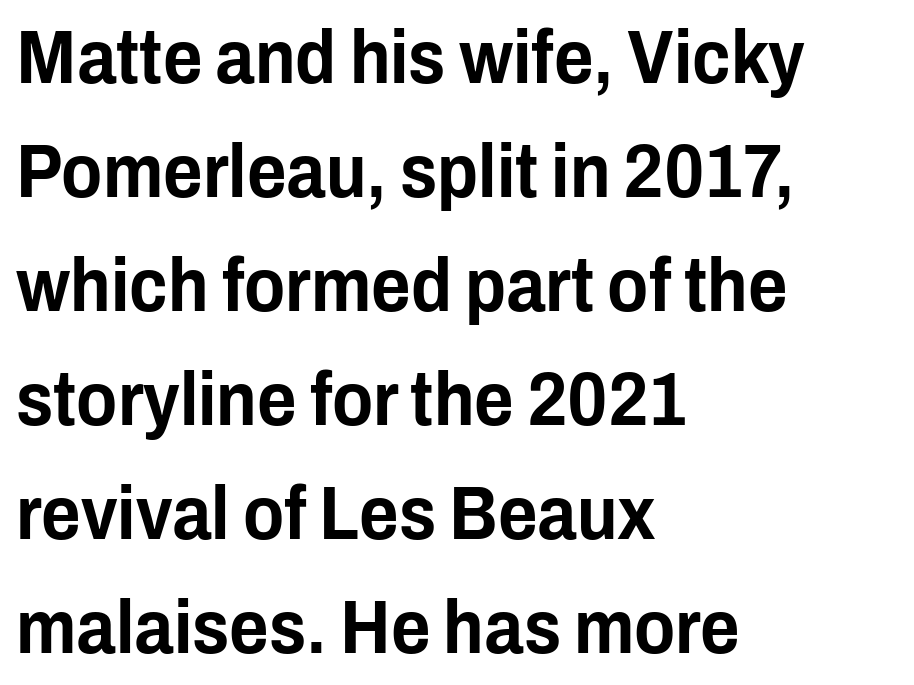
{"serif": "no", "italic": "no", "width": "condensed", "stroke_contrast": "low", "x_height": "medium", "monospaced": "no", "underline": "no", "align": "left", "line_spacing": "normal", "line_spacing_ratio": 1.5, "letter_spacing": "normal", "letter_spacing_em": 0.0, "glyph_px": 76}
